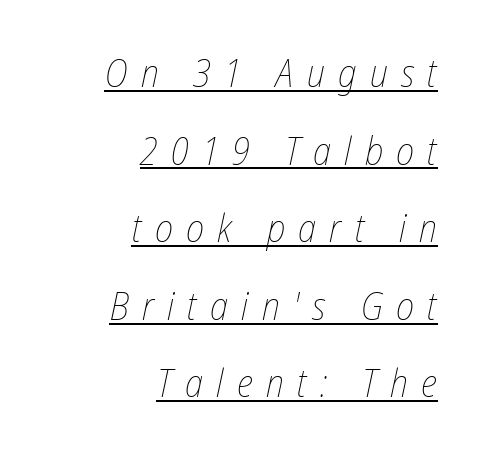
If you drew a line through each stem, it would be angled. Think of a printed novel: that variable character pitch is what you see here. Is the block centered? No — it sits flush against the right margin. Vertical stems look standard width or narrower in stroke. Does extra space separate the letters? Yes, quite a lot of it.
